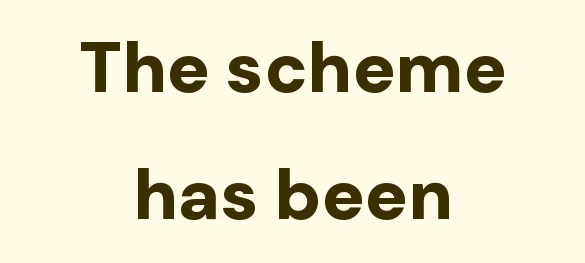
Summary of weight: heavy, a full bold. Each word holds together tightly as a unit, with standard inter-letter gaps. Check the space under the baseline: it is left empty. Every character sits straight up, as roman type does. The passage shown is typeset with a sans-serif family. These lines stack symmetrically, like a column narrowing and widening about its center.
